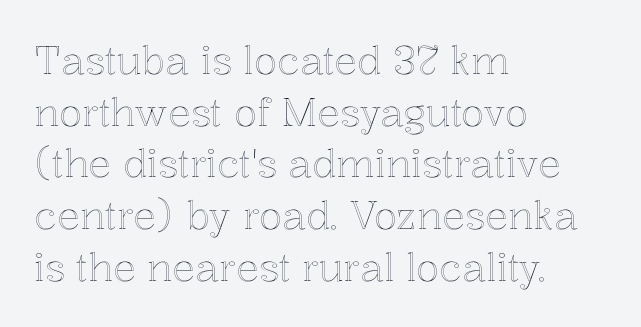
Interline gaps are of average width in this sample. Just letters on the line, the space beneath them empty. The type is set solid horizontally, with unmodified tracking. The rendering uses natural spacing where letterforms have individual widths. The paragraph shown leans on its left margin.
